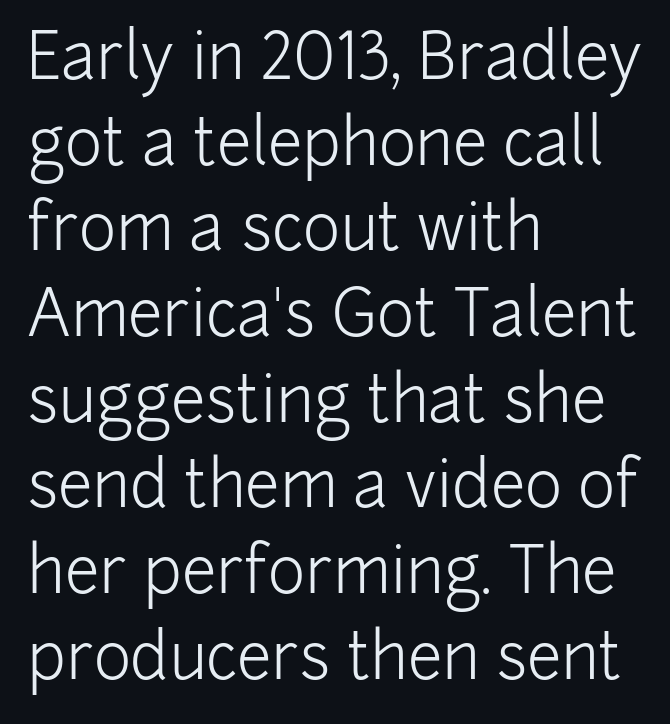
A typesetter would call this proportional, since set widths differ per character. Nobody touched the tracking dial on this one. This sample is left-justified, so line endings fall wherever the words run out. These glyphs show unthickened strokes, regular width or finer. Baseline-to-baseline distance is the conventional proportion of letter height. The letters stand straight up with perfectly vertical stems.
